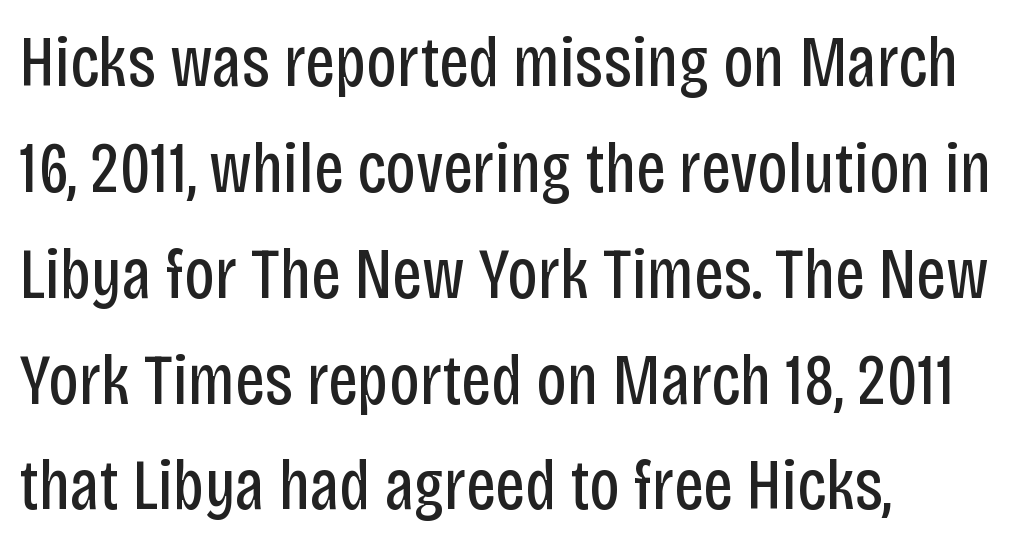
Q: Is the text bold? A: No.
Q: Is the text italic (slanted)? A: No, it is upright.
Q: Is the typeface a serif or a sans-serif typeface? A: Sans-serif.
Q: Is the text underlined? A: No.
Q: How is the paragraph aligned? A: Left-aligned.
Q: Is the spacing between letters normal or unusually wide? A: Normal.
Q: Is the spacing between lines tight, normal or loose? A: Normal.
Q: Width (condensed, normal, or wide)? A: Condensed.
Q: Stroke contrast? A: Low.
Q: x-height? A: Large.
Q: Monospaced? A: No.
